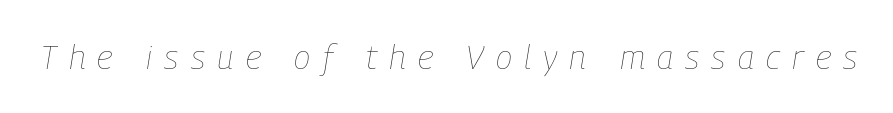
Compared with a typical body face, this is equally light or lighter still. The face used here is proportionally spaced, like ordinary book or web type. Check under the words: just untouched page. Style check: oblique. Does extra space separate the letters? Yes, quite a lot of it.
